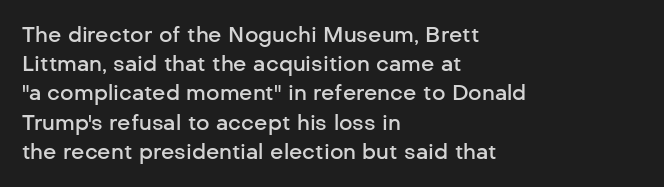
The face used here is a semibold: visibly heavier than regular, lighter than bold. Italic? Not at all — the glyphs are vertical. Default kerning and tracking; the words read as compact shapes. The paragraph shown leans on its left margin. Clear beneath every line of the passage.
